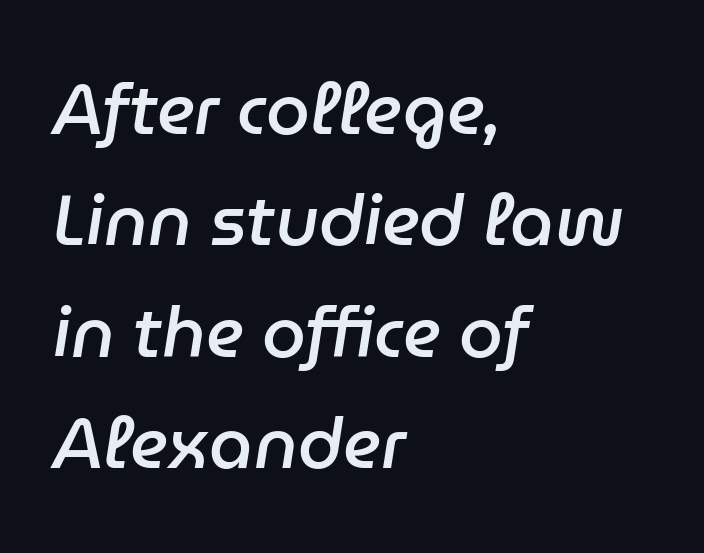
Q: Is the text bold? A: Semi-bold.
Q: Is the text italic (slanted)? A: Yes, it leans right by about 9 degrees.
Q: Is the text underlined? A: No.
Q: How is the paragraph aligned? A: Left-aligned.
Q: Is the spacing between letters normal or unusually wide? A: Normal.
Q: Is the spacing between lines tight, normal or loose? A: Normal.
Q: Width (condensed, normal, or wide)? A: Normal.
Q: Stroke contrast? A: Low.
Q: x-height? A: Medium.
Q: Monospaced? A: No.
